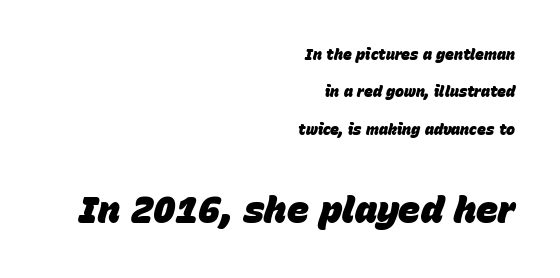
The image shows 37 px heavy type, italic (leaning right); set right-aligned, loose line spacing (2.49x), normal letter spacing, not underlined; the second (bottom) block is 2.47x larger; low stroke contrast and a large x-height.
